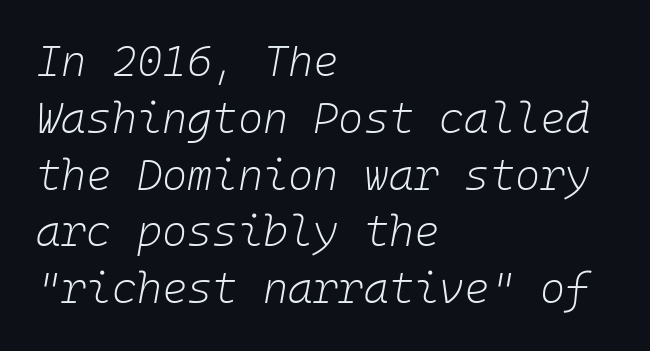
Q: Is the text bold? A: No.
Q: Is the text italic (slanted)? A: Yes, it leans right by about 10 degrees.
Q: Is the text underlined? A: No.
Q: How is the paragraph aligned? A: Left-aligned.
Q: Is the spacing between letters normal or unusually wide? A: Normal.
Q: Is the spacing between lines tight, normal or loose? A: Normal.
Q: Width (condensed, normal, or wide)? A: Normal.
Q: Stroke contrast? A: Low.
Q: x-height? A: Medium.
Q: Monospaced? A: Yes.
